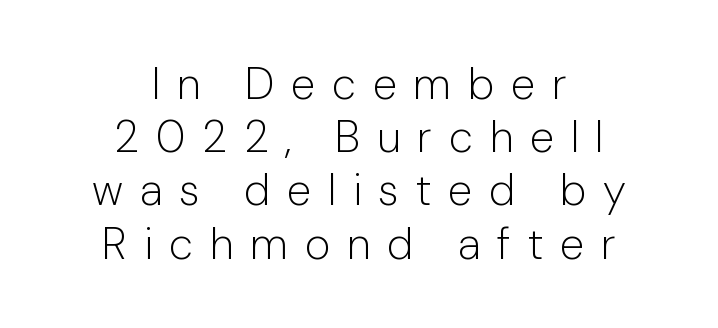
Q: Is the text bold? A: No.
Q: Is the text italic (slanted)? A: No, it is upright.
Q: Is the typeface a serif or a sans-serif typeface? A: Sans-serif.
Q: Is the text underlined? A: No.
Q: How is the paragraph aligned? A: Centered.
Q: Is the spacing between letters normal or unusually wide? A: Unusually wide.
Q: Width (condensed, normal, or wide)? A: Normal.
Q: Stroke contrast? A: Low.
Q: x-height? A: Medium.
Q: Monospaced? A: No.
